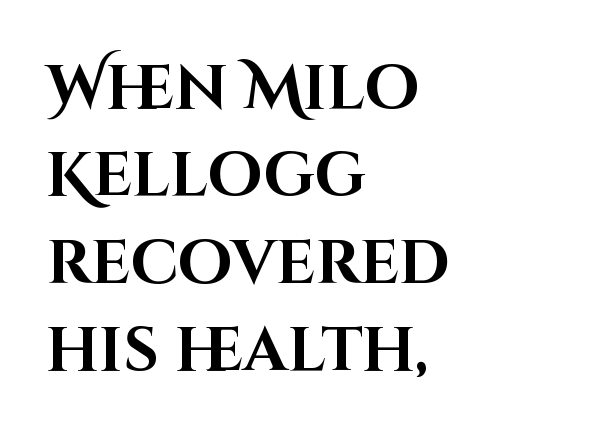
The paragraph has a hard left edge and a soft right edge. If you drew a line through each stem, it would be perfectly vertical. The passage shown is typeset with a sans-serif family. The type is set solid horizontally, with unmodified tracking.
